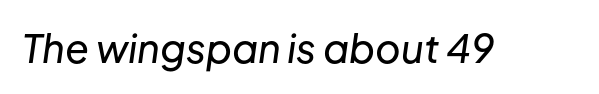
Underline: absent. These lines keep a tight, regular rhythm from letter to letter. The typography opts for an oblique posture over an upright one. This sample has the flowing, uneven cadence of proportional lettering.
